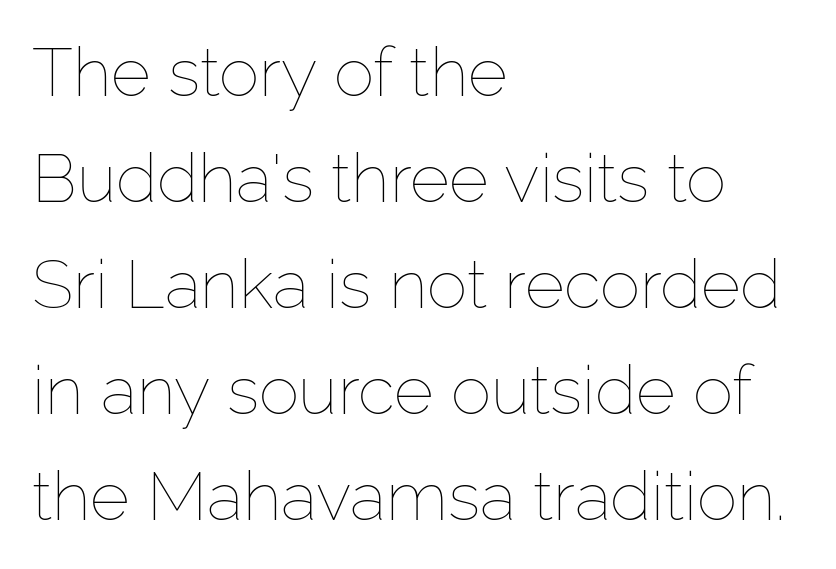
Q: Is the text bold? A: No.
Q: Is the text italic (slanted)? A: No, it is upright.
Q: Is the text underlined? A: No.
Q: How is the paragraph aligned? A: Left-aligned.
Q: Is the spacing between letters normal or unusually wide? A: Normal.
Q: Is the spacing between lines tight, normal or loose? A: Normal.
Q: Width (condensed, normal, or wide)? A: Normal.
Q: Stroke contrast? A: Low.
Q: x-height? A: Medium.
Q: Monospaced? A: No.
